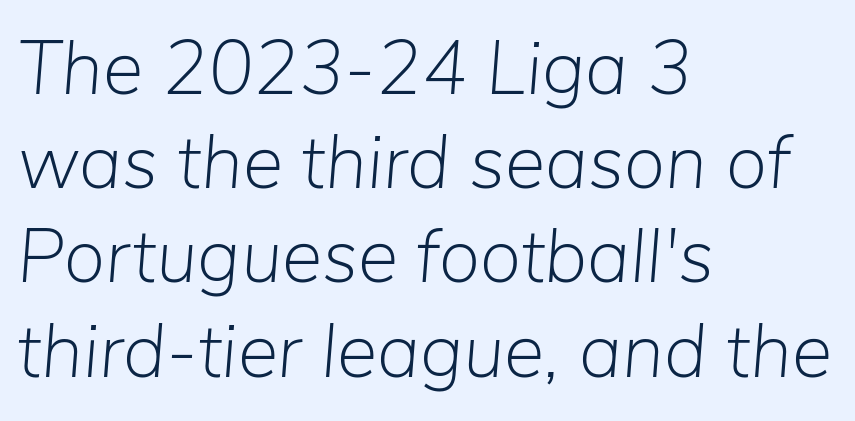
{"italic": "yes", "lean": "right", "slant_degrees": 5, "bold": "no", "weight": "light", "width": "normal", "stroke_contrast": "low", "x_height": "medium", "monospaced": "no", "underline": "no", "align": "left", "line_spacing_ratio": 1.24, "letter_spacing": "normal", "letter_spacing_em": 0.0, "glyph_px": 76}
